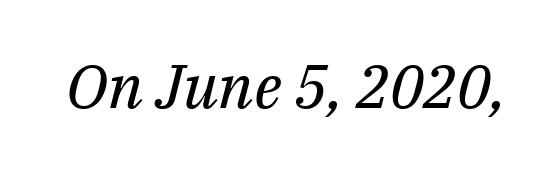
The image shows 61 px regular-weight serif type, italic (leaning right); set normal letter spacing, not underlined; medium stroke contrast and a medium x-height.
